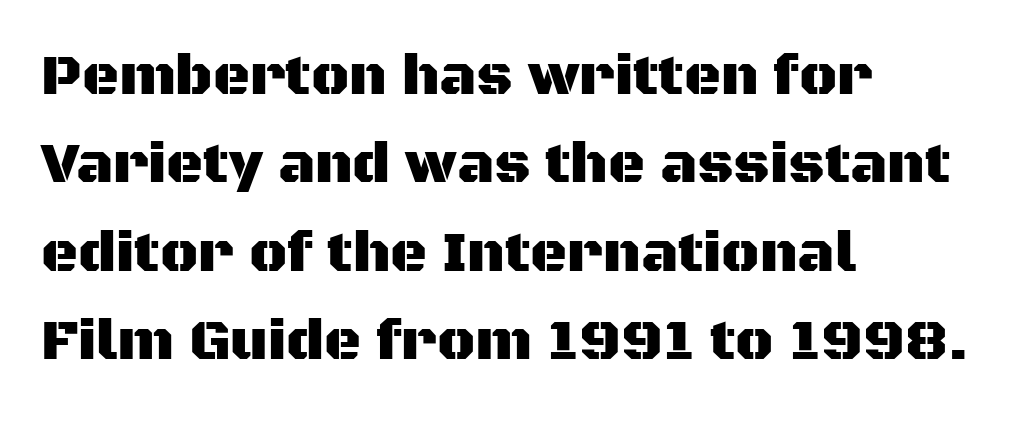
Q: Is the text italic (slanted)? A: No, it is upright.
Q: Is the typeface a serif or a sans-serif typeface? A: Sans-serif.
Q: Is the text underlined? A: No.
Q: How is the paragraph aligned? A: Left-aligned.
Q: Is the spacing between letters normal or unusually wide? A: Normal.
Q: Is the spacing between lines tight, normal or loose? A: Normal.
Q: Width (condensed, normal, or wide)? A: Normal.
Q: Stroke contrast? A: Medium.
Q: x-height? A: Large.
Q: Monospaced? A: No.
